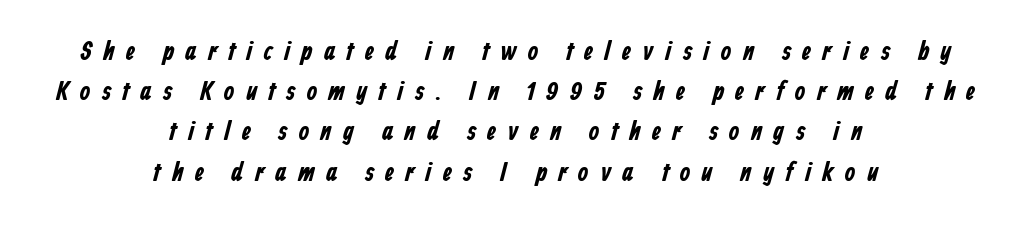
{"bold": "yes", "underline": "no", "align": "center", "line_spacing": "normal", "line_spacing_ratio": 1.49, "letter_spacing": "wide", "letter_spacing_em": 0.42, "glyph_px": 27}
